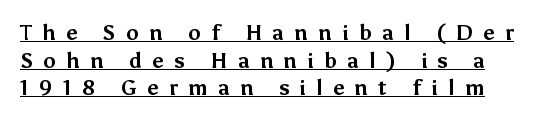
{"italic": "no", "bold": "yes", "underline": "yes", "line_spacing": "normal", "line_spacing_ratio": 1.31, "letter_spacing": "wide", "letter_spacing_em": 0.49, "glyph_px": 21}
